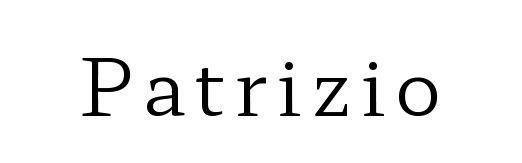
{"serif": "yes", "italic": "no", "bold": "no", "weight": "regular", "width": "wide", "stroke_contrast": "low", "x_height": "medium", "monospaced": "no", "underline": "no", "glyph_px": 79}
